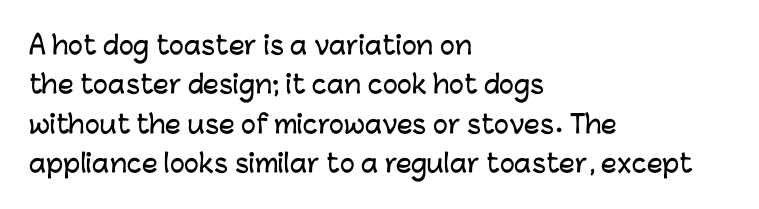
Q: Is the text italic (slanted)? A: No, it is upright.
Q: Is the text underlined? A: No.
Q: How is the paragraph aligned? A: Left-aligned.
Q: Is the spacing between letters normal or unusually wide? A: Normal.
Q: Is the spacing between lines tight, normal or loose? A: Normal.
